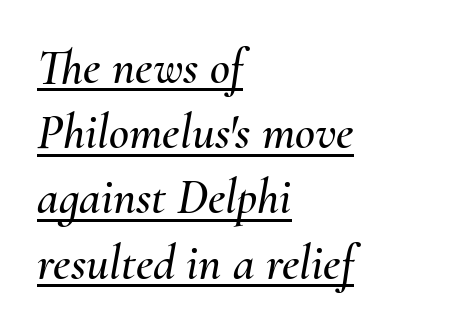
Q: Is the text italic (slanted)? A: Yes, it leans right by about 10 degrees.
Q: Is the text underlined? A: Yes.
Q: How is the paragraph aligned? A: Left-aligned.
Q: Is the spacing between letters normal or unusually wide? A: Normal.
Q: Is the spacing between lines tight, normal or loose? A: Normal.
Q: Width (condensed, normal, or wide)? A: Normal.
Q: Stroke contrast? A: Medium.
Q: x-height? A: Small.
Q: Monospaced? A: No.
